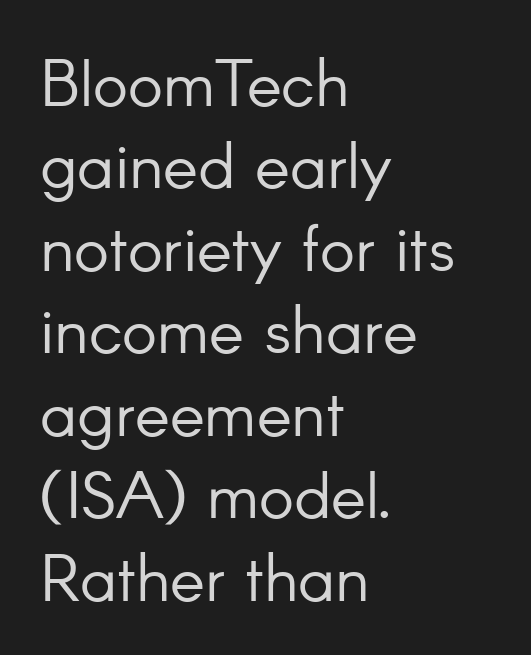
Vertical stems look standard width or narrower in stroke. Italic? Not at all — the glyphs are vertical. These lines are rendered in a variable-pitch font. Left-aligned paragraph, ragged on the right. Clear beneath every line of the passage. This sample uses a sans-serif face.
